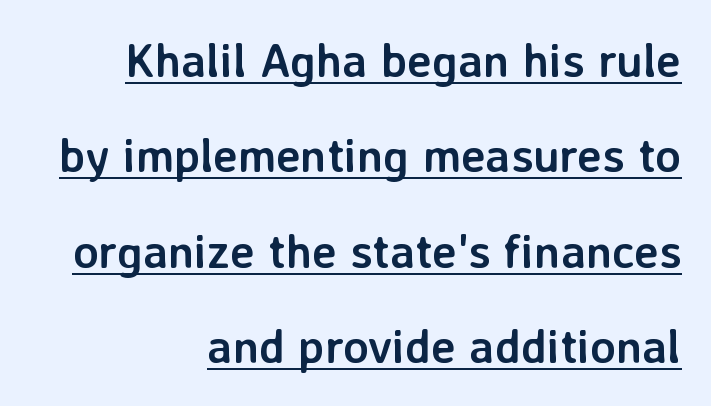
No extra tracking has been applied to these lines. The lettering is marked with a stroke running underneath it. Which margin do the lines hug? The right one — the left edge is uneven. Notice how thick the strokes are: this is what a full bold looks like. The lettering holds an erect, upright posture throughout.
